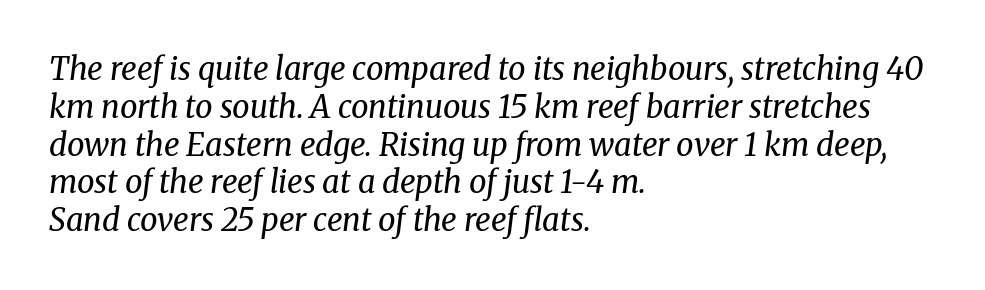
The image shows 31 px regular-weight serif type, italic (leaning right); set left-aligned, line spacing 1.22x, normal letter spacing, not underlined; medium stroke contrast and a medium x-height.
